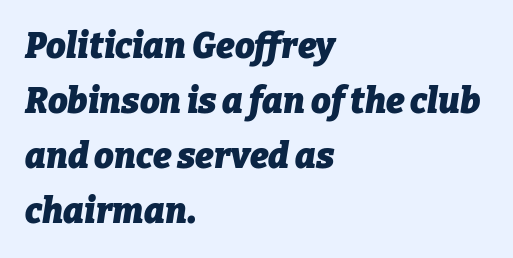
Compared with typical paragraphs, the rows here are spaced about the same. Type without underlining. The characters look thick and weighty, a clear bold. The letters advance in unequal steps, a hallmark of proportional type. Italic? Definitely — the glyphs are oblique. Default kerning and tracking; the words read as compact shapes.
